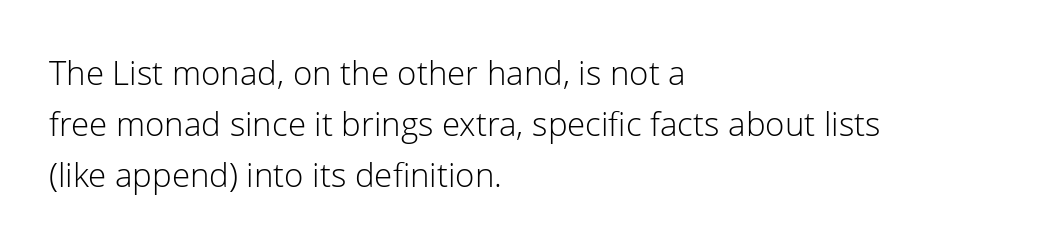
The image shows 33 px light sans-serif type, upright; set left-aligned, normal line spacing (1.55x), normal letter spacing, not underlined; low stroke contrast and a medium x-height.
